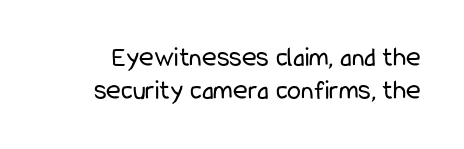
Heaviness? Minimal to ordinary, like unemphasized prose. Think of a printed novel: that variable character pitch is what you see here. Look at the tracking — it's just the regular setting, nothing added. When letters stand straight like this, we call the style roman or upright. Regarding serifs, this sample does without them. The space beneath each line is pristine and unruled.
